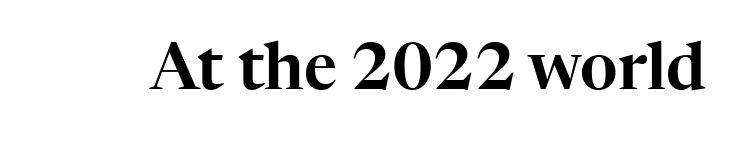
{"serif": "yes", "italic": "no", "width": "normal", "stroke_contrast": "high", "x_height": "medium", "monospaced": "no", "underline": "no", "letter_spacing": "normal", "letter_spacing_em": 0.0, "glyph_px": 64}
